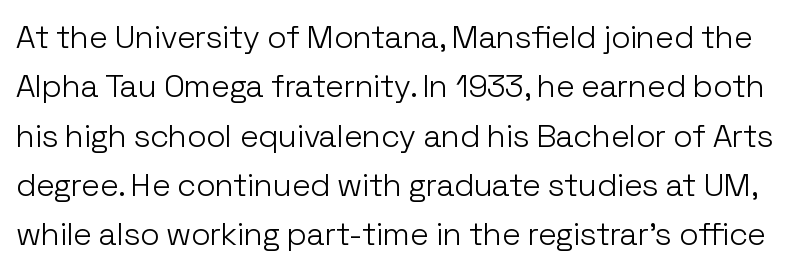
Q: Is the text bold? A: No.
Q: Is the text italic (slanted)? A: No, it is upright.
Q: Is the typeface a serif or a sans-serif typeface? A: Sans-serif.
Q: Is the text underlined? A: No.
Q: Is the spacing between letters normal or unusually wide? A: Normal.
Q: Is the spacing between lines tight, normal or loose? A: Normal.
Q: Width (condensed, normal, or wide)? A: Normal.
Q: Stroke contrast? A: Low.
Q: x-height? A: Medium.
Q: Monospaced? A: No.
